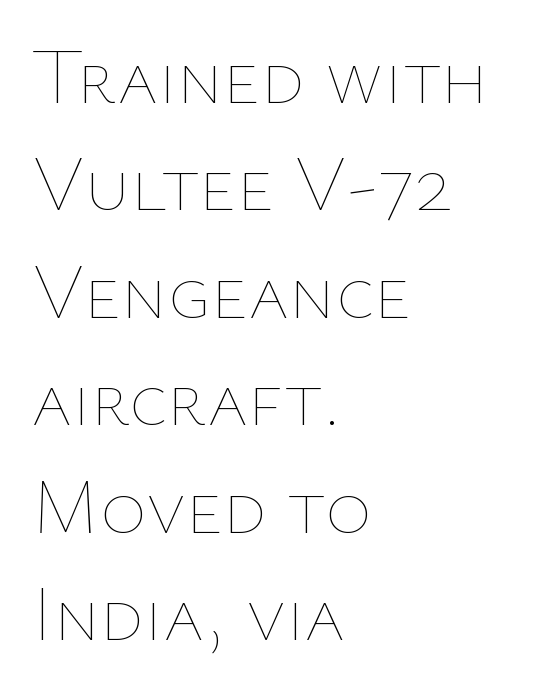
Q: Is the text bold? A: No.
Q: Is the text italic (slanted)? A: No, it is upright.
Q: Is the text underlined? A: No.
Q: How is the paragraph aligned? A: Left-aligned.
Q: Is the spacing between letters normal or unusually wide? A: Normal.
Q: Is the spacing between lines tight, normal or loose? A: Normal.
Q: Width (condensed, normal, or wide)? A: Normal.
Q: Stroke contrast? A: Low.
Q: x-height? A: Medium.
Q: Monospaced? A: No.
